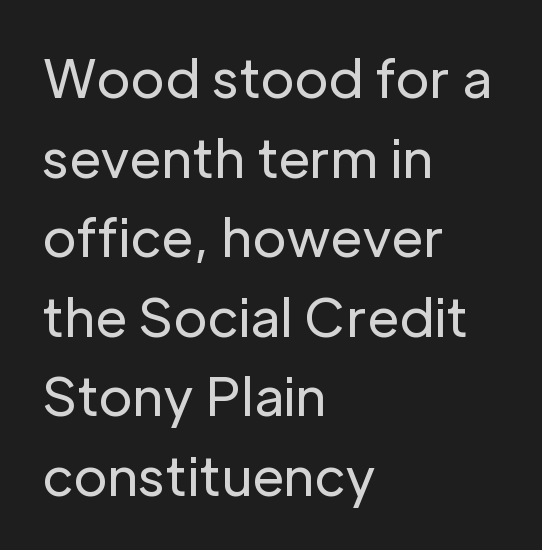
{"serif": "no", "italic": "no", "bold": "no", "weight": "regular", "width": "normal", "stroke_contrast": "low", "x_height": "medium", "monospaced": "no", "underline": "no", "align": "left", "line_spacing": "normal", "line_spacing_ratio": 1.53, "letter_spacing": "normal", "letter_spacing_em": 0.0, "glyph_px": 52}
